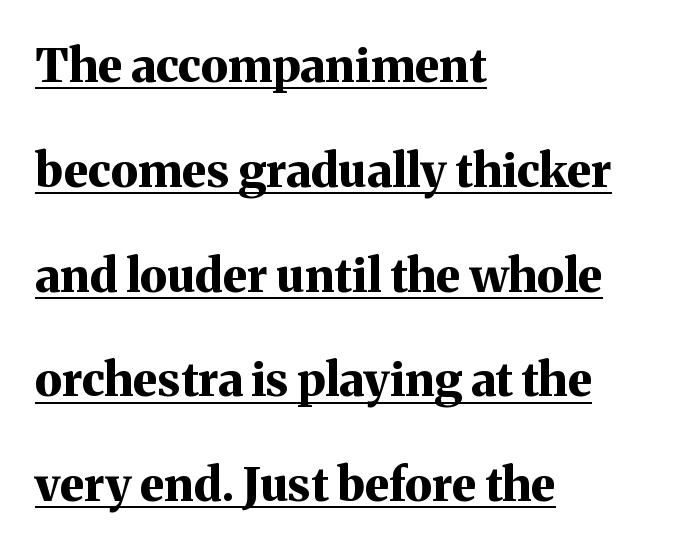
{"serif": "yes", "italic": "no", "bold": "yes", "weight": "bold", "width": "normal", "stroke_contrast": "medium", "x_height": "medium", "monospaced": "no", "underline": "yes", "align": "left", "line_spacing": "loose", "line_spacing_ratio": 2.23, "letter_spacing": "normal", "letter_spacing_em": 0.0, "glyph_px": 47}
